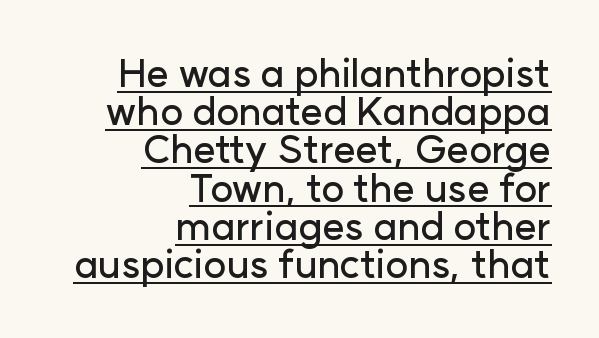
The face used here appears with an underline applied. In CSS terms this would be text-align: right. Cramped leading. Regarding serifs, this sample does without them. Default kerning and tracking; the words read as compact shapes.
